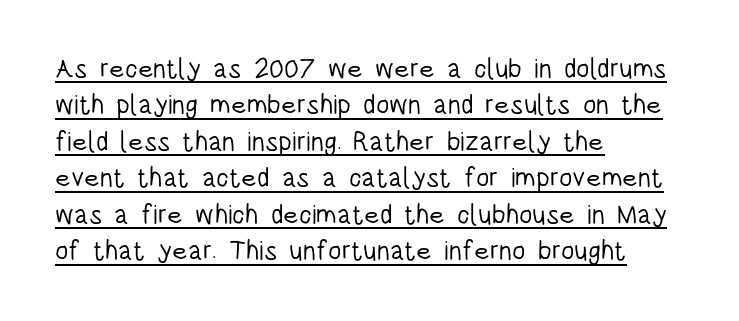
Q: Is the text bold? A: No.
Q: Is the text italic (slanted)? A: No, it is upright.
Q: Is the text underlined? A: Yes.
Q: How is the paragraph aligned? A: Left-aligned.
Q: Is the spacing between letters normal or unusually wide? A: Normal.
Q: Is the spacing between lines tight, normal or loose? A: Normal.
